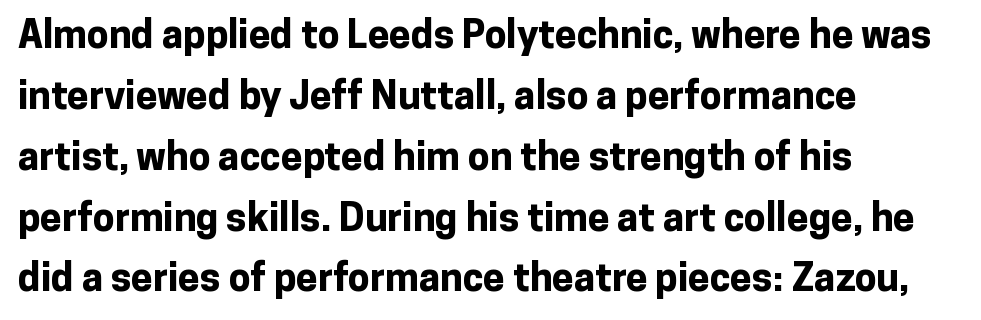
The image shows 39 px bold sans-serif type, upright; set left-aligned, normal line spacing (1.56x), normal letter spacing, not underlined; low stroke contrast and a medium x-height.
